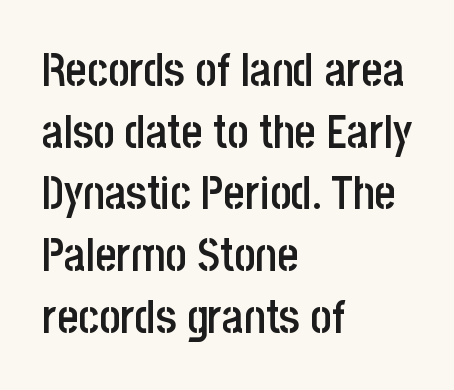
Q: Is the text bold? A: Semi-bold.
Q: Is the text italic (slanted)? A: No, it is upright.
Q: Is the typeface a serif or a sans-serif typeface? A: Sans-serif.
Q: Is the text underlined? A: No.
Q: How is the paragraph aligned? A: Left-aligned.
Q: Is the spacing between letters normal or unusually wide? A: Normal.
Q: Is the spacing between lines tight, normal or loose? A: Normal.
Q: Width (condensed, normal, or wide)? A: Condensed.
Q: Stroke contrast? A: Low.
Q: x-height? A: Large.
Q: Monospaced? A: No.
